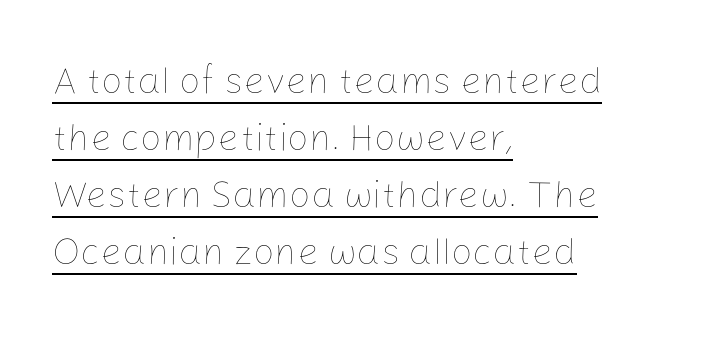
{"italic": "no", "bold": "no", "weight": "thin", "width": "normal", "stroke_contrast": "low", "x_height": "medium", "monospaced": "no", "underline": "yes", "align": "left", "line_spacing": "normal", "line_spacing_ratio": 1.5, "letter_spacing": "normal", "letter_spacing_em": 0.0, "glyph_px": 38}
